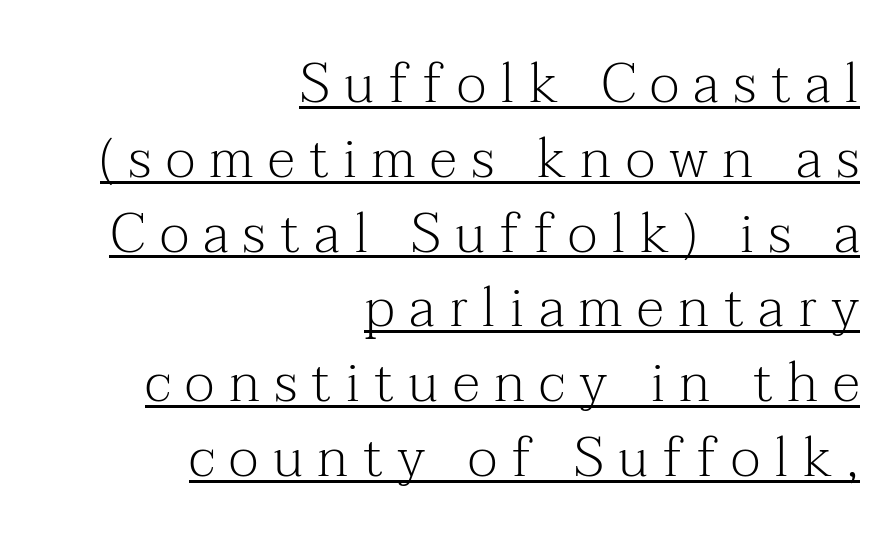
The image shows 55 px light serif type, upright; set right-aligned, normal line spacing (1.36x), unusually wide letter spacing (+0.26 em), underlined; medium stroke contrast and a medium x-height.
